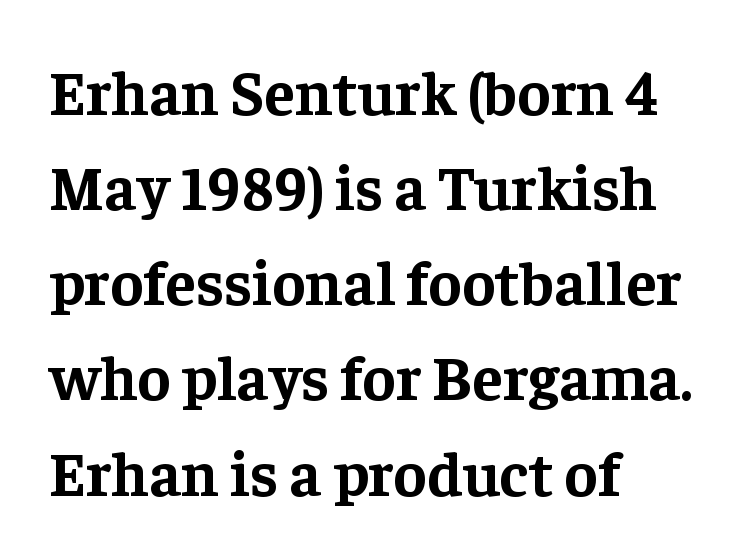
The image shows 63 px bold serif type, upright; set left-aligned, normal line spacing (1.51x), normal letter spacing, not underlined; low stroke contrast and a medium x-height.
